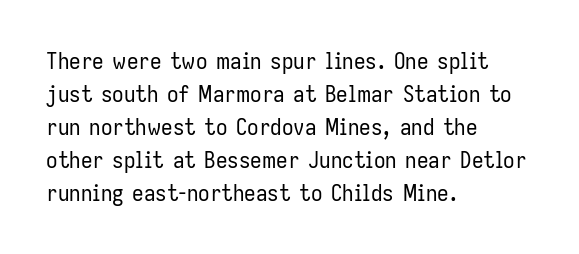
The image shows 23 px text type, upright; set left-aligned, normal line spacing (1.43x), normal letter spacing, not underlined.
